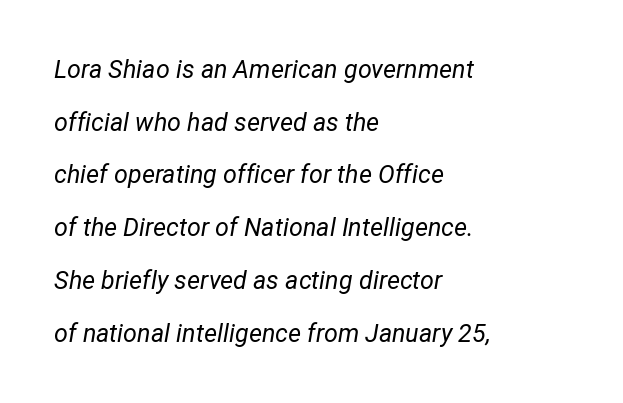
The image shows 25 px text type, italic (leaning right); set left-aligned, loose line spacing (2.11x), normal letter spacing, not underlined.
